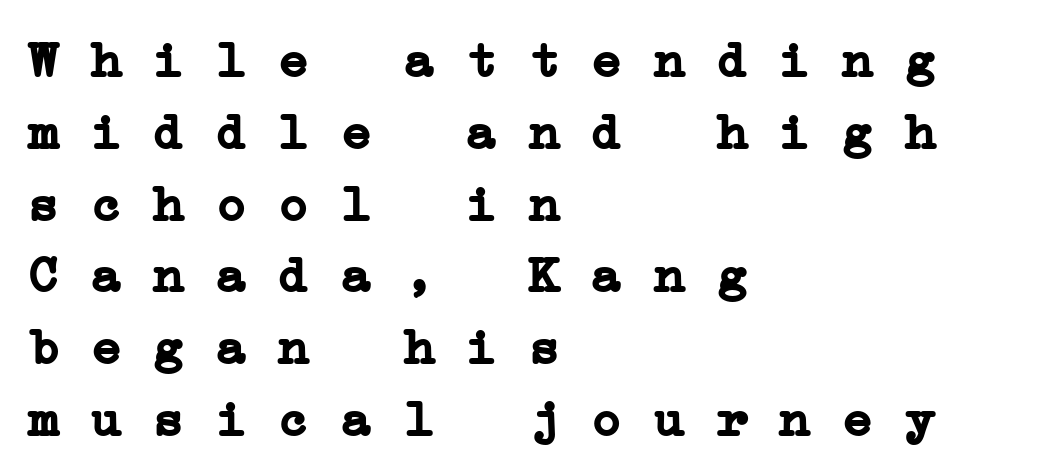
Q: Is the text bold? A: Yes.
Q: Is the typeface a serif or a sans-serif typeface? A: Serif.
Q: Is the text underlined? A: No.
Q: How is the paragraph aligned? A: Left-aligned.
Q: Is the spacing between letters normal or unusually wide? A: Normal.
Q: Is the spacing between lines tight, normal or loose? A: Normal.
Q: Width (condensed, normal, or wide)? A: Wide.
Q: Stroke contrast? A: Low.
Q: x-height? A: Medium.
Q: Monospaced? A: Yes.
